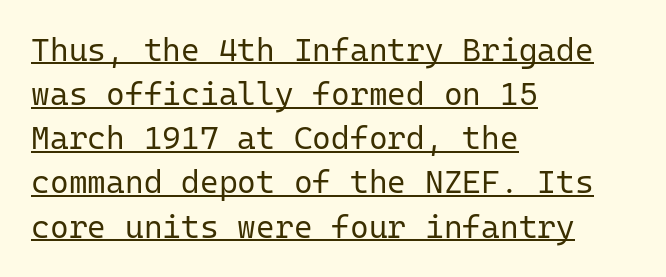
The image shows 32 px regular-weight sans-serif type, upright, monospaced; set left-aligned, normal line spacing (1.38x), normal letter spacing, underlined; low stroke contrast and a medium x-height.
